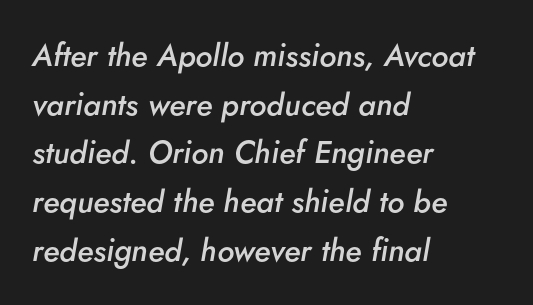
{"italic": "yes", "lean": "right", "slant_degrees": 5, "bold": "semi", "weight": "semibold", "width": "normal", "stroke_contrast": "low", "x_height": "small", "monospaced": "no", "underline": "no", "align": "left", "line_spacing": "normal", "line_spacing_ratio": 1.57, "letter_spacing": "normal", "letter_spacing_em": 0.0, "glyph_px": 31}
